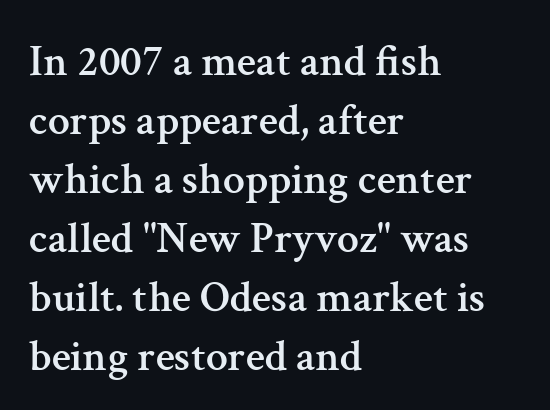
Q: Is the text italic (slanted)? A: No, it is upright.
Q: Is the typeface a serif or a sans-serif typeface? A: Serif.
Q: Is the text underlined? A: No.
Q: How is the paragraph aligned? A: Left-aligned.
Q: Is the spacing between letters normal or unusually wide? A: Normal.
Q: Is the spacing between lines tight, normal or loose? A: Normal.
Q: Width (condensed, normal, or wide)? A: Normal.
Q: Stroke contrast? A: Medium.
Q: x-height? A: Medium.
Q: Monospaced? A: No.
